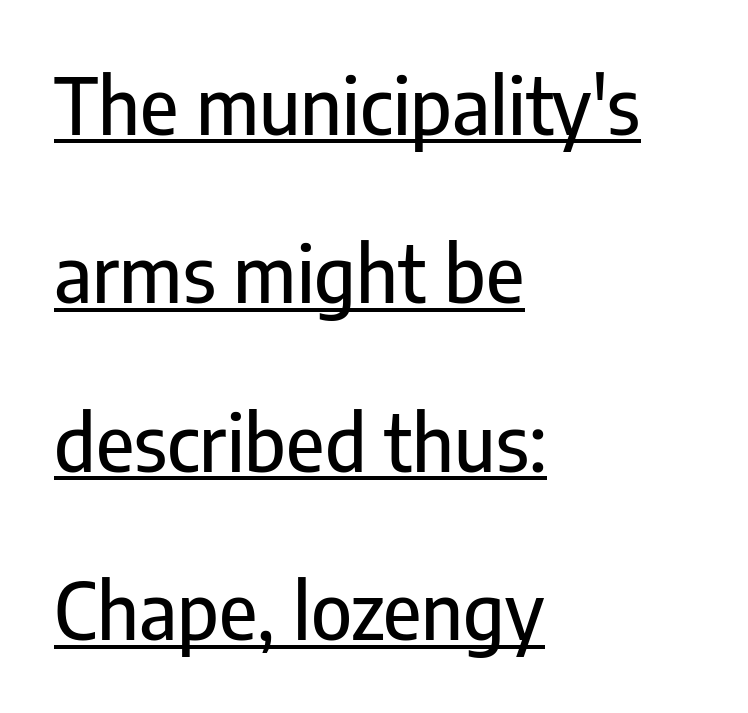
{"serif": "no", "italic": "no", "width": "condensed", "stroke_contrast": "low", "x_height": "medium", "monospaced": "no", "underline": "yes", "align": "left", "line_spacing": "loose", "line_spacing_ratio": 2.16, "letter_spacing": "normal", "letter_spacing_em": 0.0, "glyph_px": 78}
